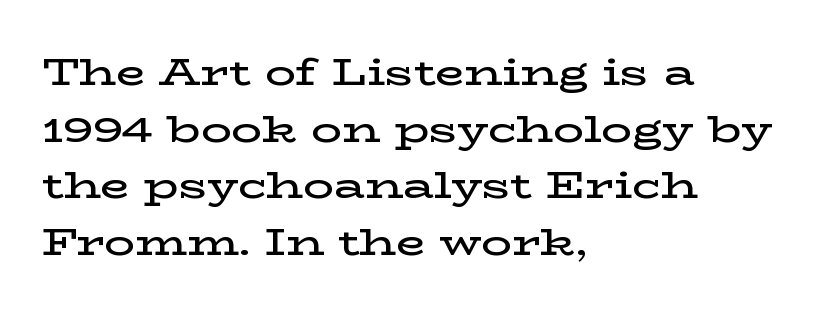
The image shows 38 px semibold, wide serif type, upright; set left-aligned, normal line spacing (1.49x), normal letter spacing, not underlined; low stroke contrast and a medium x-height.
